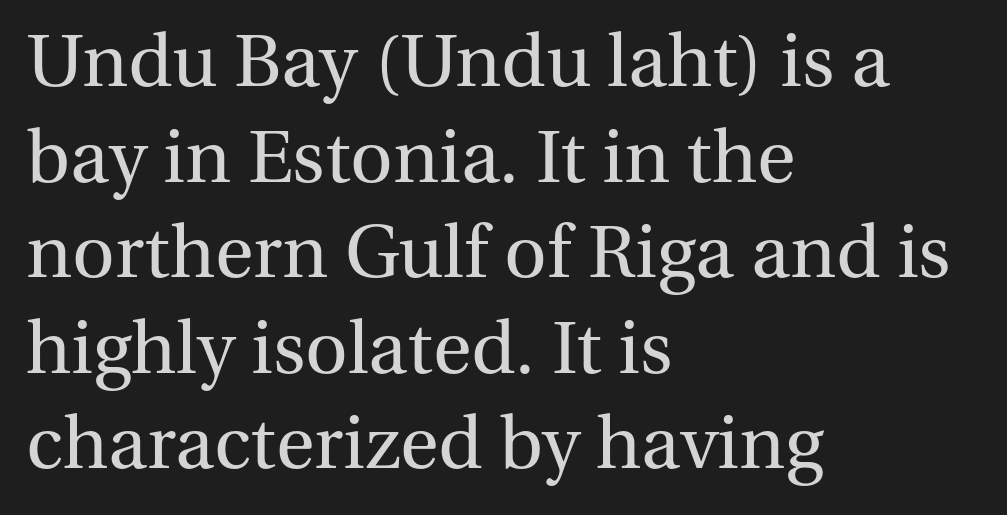
The image shows 79 px regular-weight serif type, upright; set left-aligned, line spacing 1.21x, normal letter spacing, not underlined; medium stroke contrast and a medium x-height.
